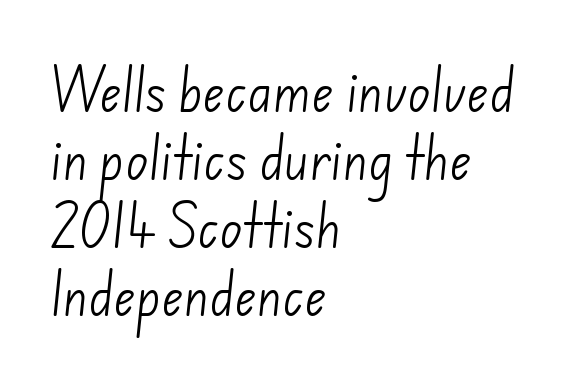
The image shows 47 px light sans-serif type; set left-aligned, normal line spacing (1.45x), normal letter spacing, not underlined; low stroke contrast and a small x-height.
